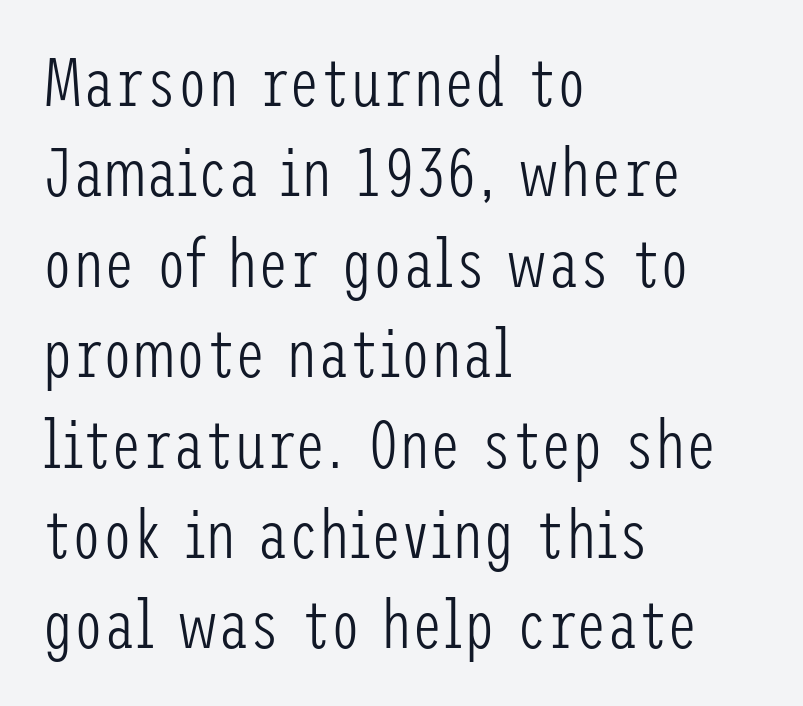
Q: Is the text bold? A: No.
Q: Is the text italic (slanted)? A: No, it is upright.
Q: Is the typeface a serif or a sans-serif typeface? A: Sans-serif.
Q: Is the text underlined? A: No.
Q: How is the paragraph aligned? A: Left-aligned.
Q: Is the spacing between letters normal or unusually wide? A: Normal.
Q: Is the spacing between lines tight, normal or loose? A: Normal.
Q: Width (condensed, normal, or wide)? A: Condensed.
Q: Stroke contrast? A: Low.
Q: x-height? A: Medium.
